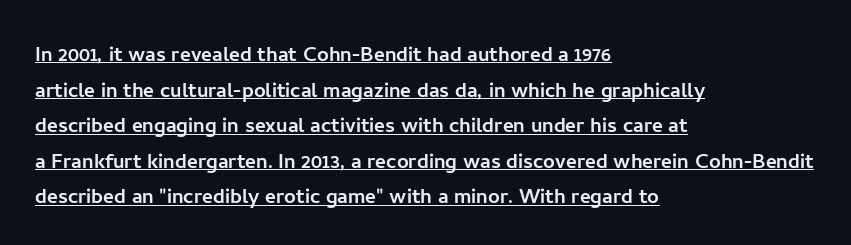
Q: Is the text italic (slanted)? A: No, it is upright.
Q: Is the text underlined? A: Yes.
Q: How is the paragraph aligned? A: Left-aligned.
Q: Is the spacing between letters normal or unusually wide? A: Normal.
Q: Is the spacing between lines tight, normal or loose? A: Normal.
